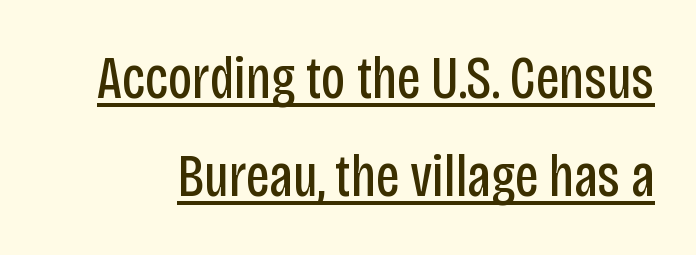
The image shows 60 px regular-weight, condensed sans-serif type, upright; set normal line spacing (1.63x), normal letter spacing, underlined; low stroke contrast and a large x-height.
